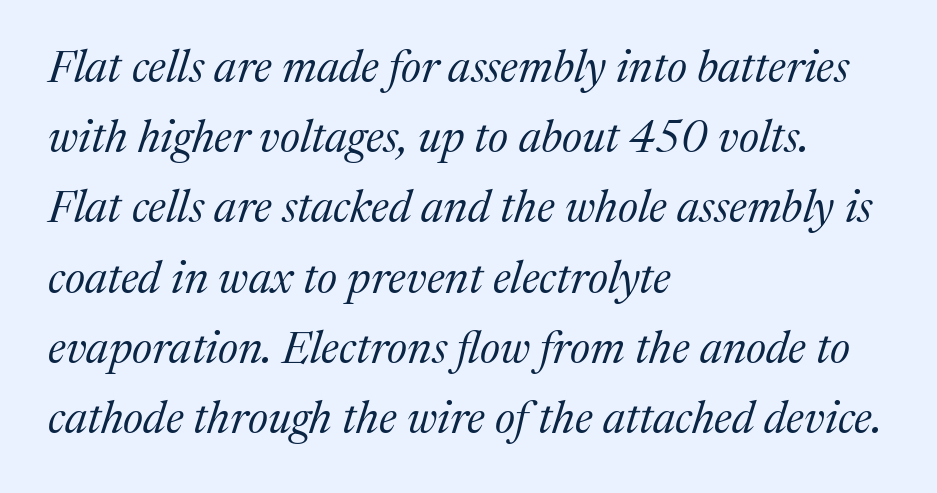
The image shows 45 px regular-weight serif type, italic (leaning right); set left-aligned, normal line spacing (1.56x), normal letter spacing, not underlined; medium stroke contrast and a medium x-height.
